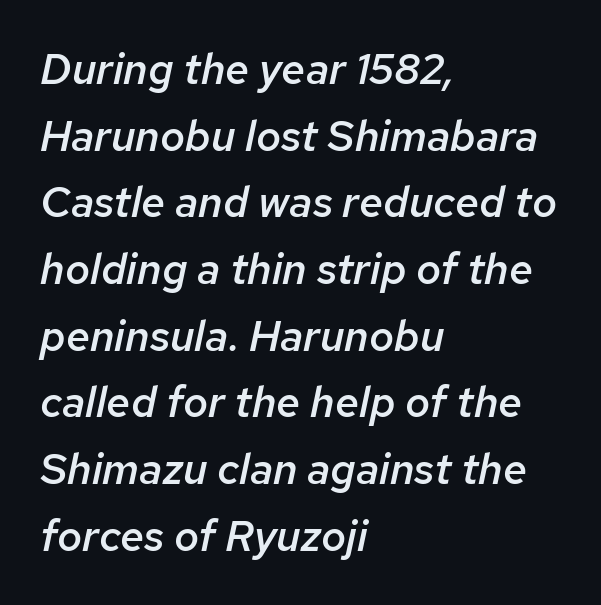
Q: Is the text bold? A: Semi-bold.
Q: Is the text italic (slanted)? A: Yes, it leans right by about 12 degrees.
Q: Is the text underlined? A: No.
Q: How is the paragraph aligned? A: Left-aligned.
Q: Is the spacing between letters normal or unusually wide? A: Normal.
Q: Is the spacing between lines tight, normal or loose? A: Normal.
Q: Width (condensed, normal, or wide)? A: Normal.
Q: Stroke contrast? A: Low.
Q: x-height? A: Medium.
Q: Monospaced? A: No.
